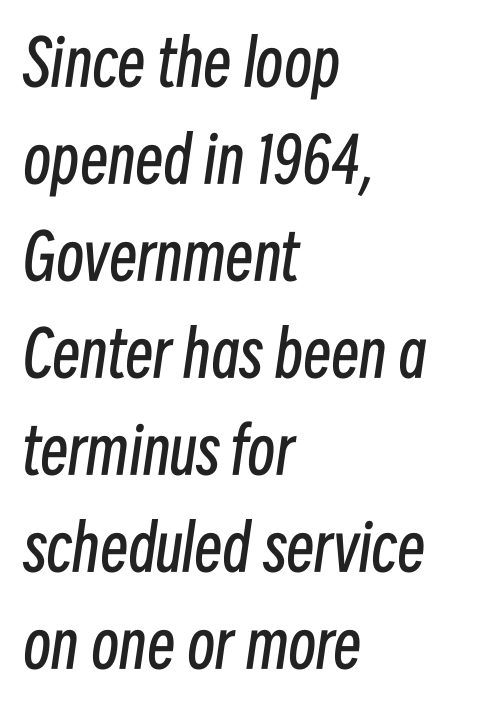
{"italic": "yes", "lean": "right", "slant_degrees": 8, "bold": "no", "weight": "regular", "width": "condensed", "stroke_contrast": "low", "x_height": "medium", "monospaced": "no", "underline": "no", "align": "left", "line_spacing": "normal", "line_spacing_ratio": 1.54, "letter_spacing": "normal", "letter_spacing_em": 0.0, "glyph_px": 63}
